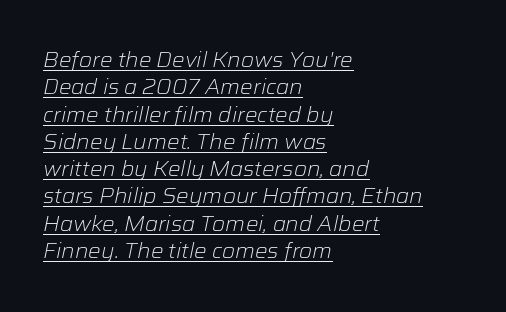
Typeset ragged right — the left edge is the straight one. Nothing unusual about the tracking: characters are spaced as the font intends. Is the type heavy? It reads as light-to-regular instead. The typesetter has applied underlining to the passage shown. The face used here has a pronounced slope to its letters. A typesetter would call this leading conventional body-copy spacing.
